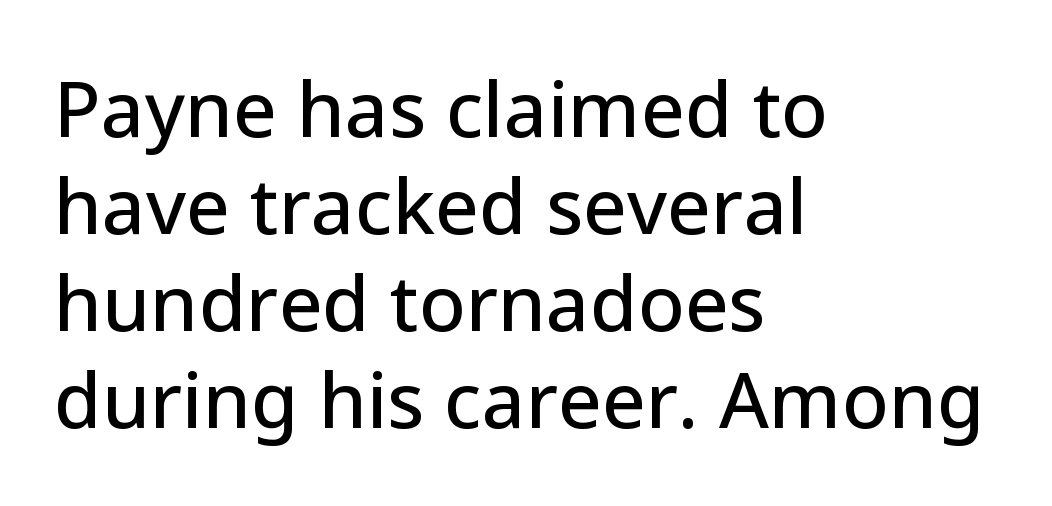
Glyph-to-glyph distance matches everyday printed text. What's the leading like? Ordinary, nothing unusual. Caption: multi-line text, flush left, ragged right. This rendering features lettering with no underline. The face used here is proportionally spaced, like ordinary book or web type. The type sits square on the baseline with zero lean.
